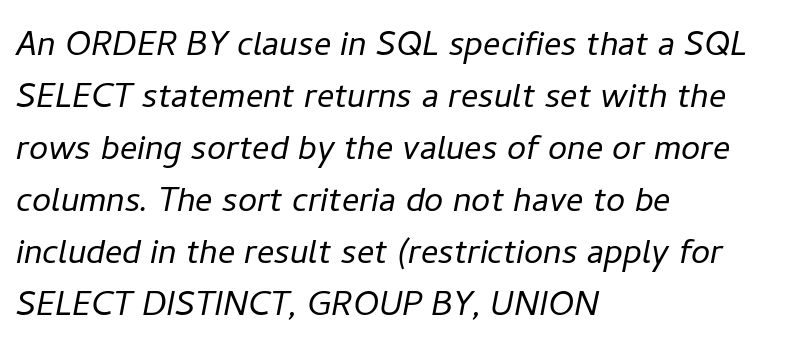
The image shows 43 px light type, italic (leaning right); set left-aligned, line spacing 1.21x, normal letter spacing, not underlined; low stroke contrast and a medium x-height.
